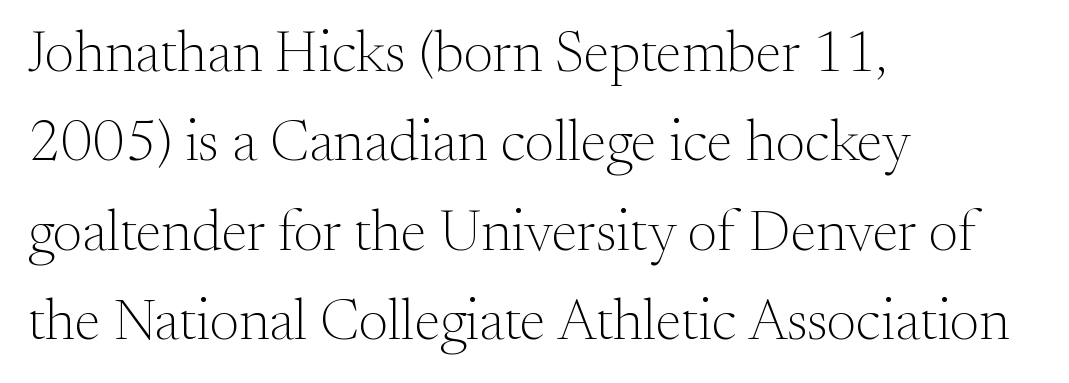
This rendering employs a face with finishing strokes, i.e., a serif. Vertical strokes here are truly vertical. The letters look calm and open, with moderate or lighter stems. The compositor pushed each line to the left boundary. Descenders hang freely into open space. The passage shown is typed in a proportional face where columns would drift.
